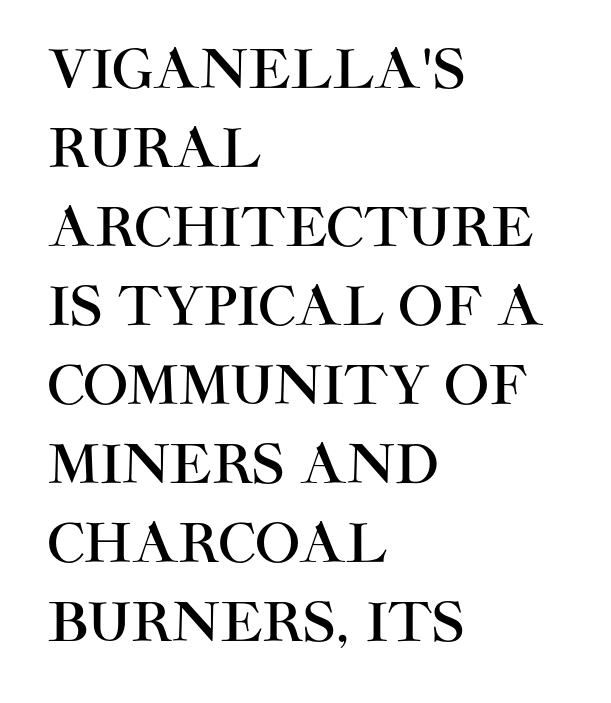
The image shows 53 px sans-serif type, upright; set left-aligned, normal line spacing (1.49x), normal letter spacing, not underlined; high stroke contrast and a large x-height.
